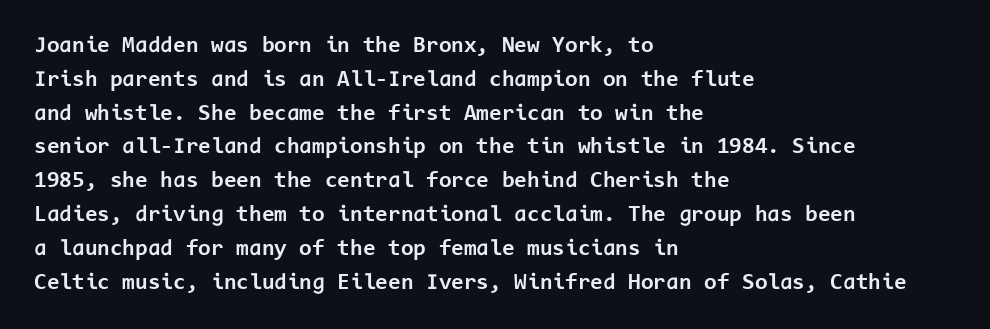
Q: Is the text bold? A: Yes.
Q: Is the text italic (slanted)? A: No, it is upright.
Q: Is the text underlined? A: No.
Q: How is the paragraph aligned? A: Left-aligned.
Q: Is the spacing between letters normal or unusually wide? A: Normal.
Q: Is the spacing between lines tight, normal or loose? A: Normal.
